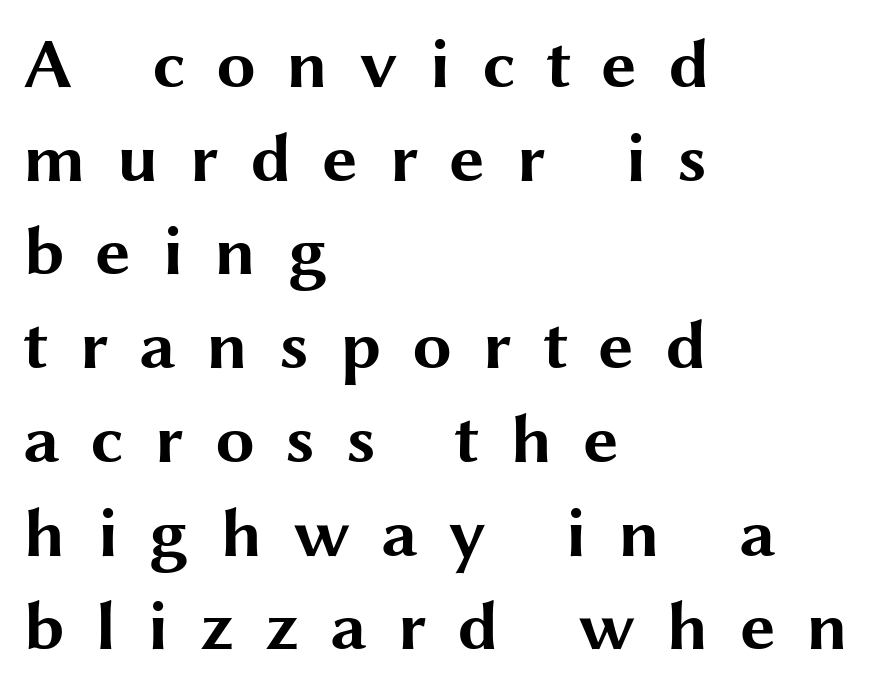
{"serif": "no", "italic": "no", "bold": "yes", "weight": "bold", "width": "wide", "stroke_contrast": "medium", "x_height": "medium", "monospaced": "no", "underline": "no", "align": "left", "line_spacing": "normal", "line_spacing_ratio": 1.32, "letter_spacing": "wide", "letter_spacing_em": 0.43, "glyph_px": 71}
